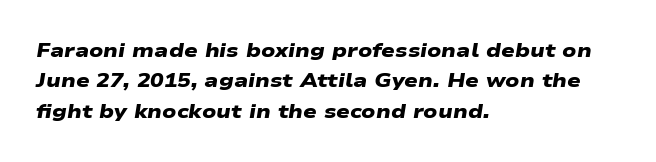
{"bold": "yes", "underline": "no", "align": "left", "line_spacing": "normal", "line_spacing_ratio": 1.52, "letter_spacing": "normal", "letter_spacing_em": 0.0, "glyph_px": 20}
